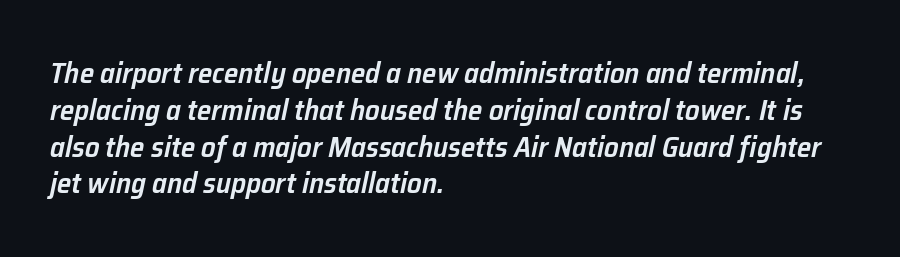
The image shows 29 px semibold type, italic (leaning right); set left-aligned, normal line spacing (1.27x), normal letter spacing, not underlined; low stroke contrast and a medium x-height.
